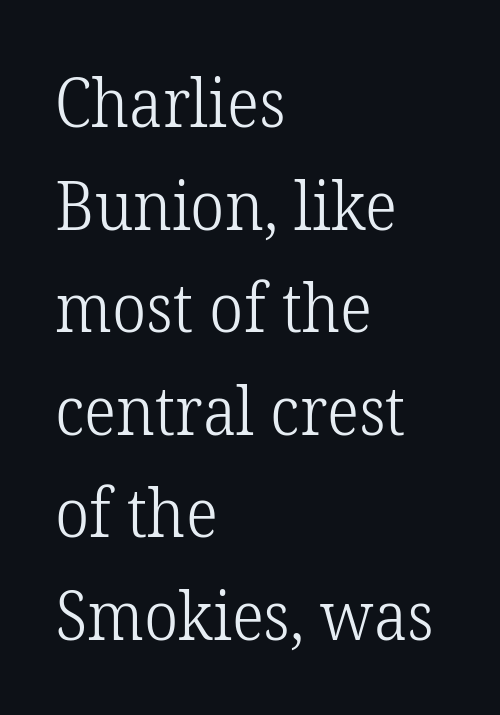
{"serif": "yes", "italic": "no", "bold": "no", "weight": "light", "width": "normal", "stroke_contrast": "low", "x_height": "medium", "monospaced": "no", "underline": "no", "align": "left", "line_spacing": "normal", "line_spacing_ratio": 1.53, "letter_spacing": "normal", "letter_spacing_em": 0.0, "glyph_px": 67}
